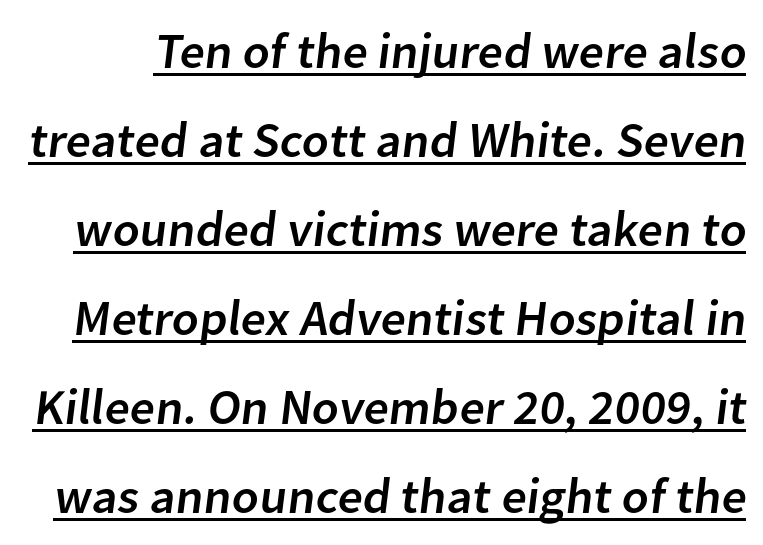
Q: Is the typeface a serif or a sans-serif typeface? A: Sans-serif.
Q: Is the text underlined? A: Yes.
Q: Is the spacing between letters normal or unusually wide? A: Normal.
Q: Width (condensed, normal, or wide)? A: Normal.
Q: Stroke contrast? A: Low.
Q: x-height? A: Medium.
Q: Monospaced? A: No.
